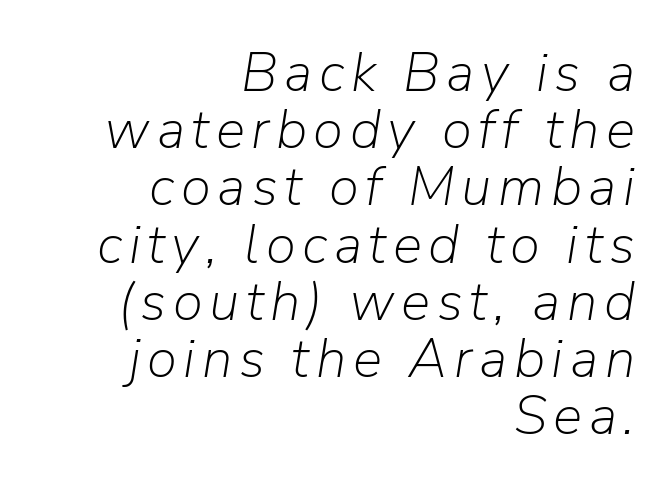
The image shows 55 px light type, italic (leaning right); set right-aligned, tight line spacing (1.04x), not underlined; low stroke contrast and a medium x-height.
